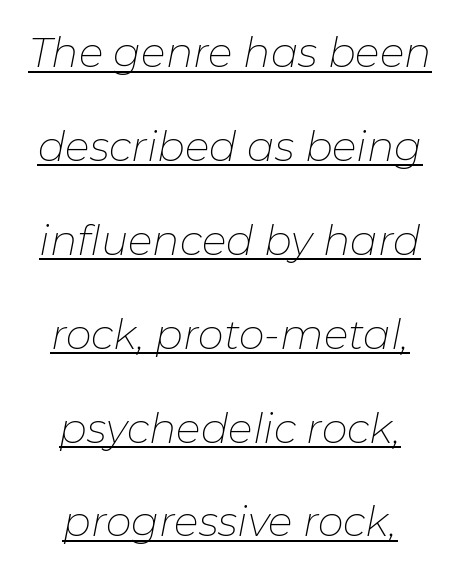
{"italic": "yes", "lean": "right", "slant_degrees": 11, "bold": "no", "weight": "thin", "width": "normal", "stroke_contrast": "low", "x_height": "medium", "monospaced": "no", "underline": "yes", "align": "center", "line_spacing": "loose", "line_spacing_ratio": 2.29, "letter_spacing": "normal", "letter_spacing_em": 0.0, "glyph_px": 41}
